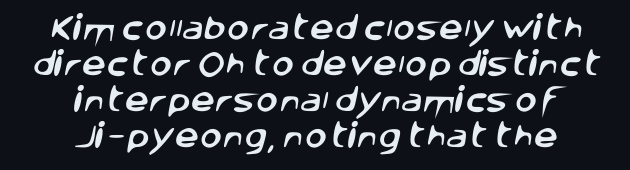
The image shows 27 px text type; set centered, normal line spacing (1.33x), normal letter spacing, not underlined.
